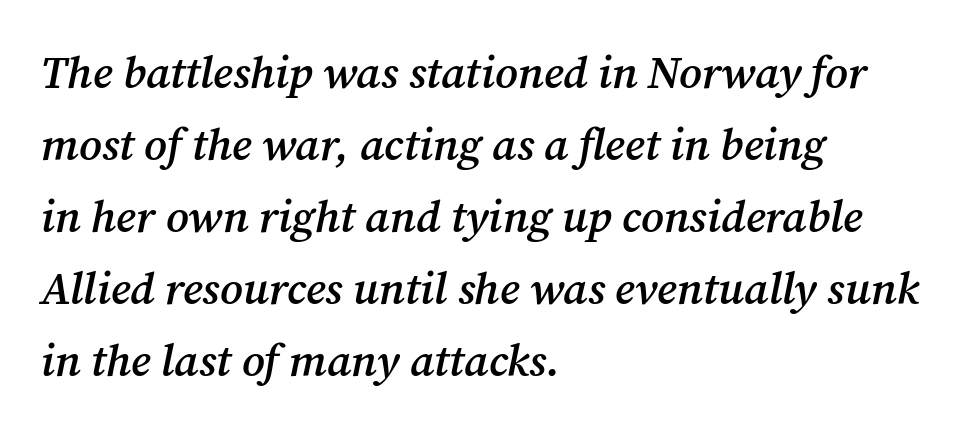
Italic: yes, the glyphs are oblique. The leading is moderate, giving the passage an even texture. The space directly below the letters is spotless. How are the letters spaced? Ordinarily, with no added tracking.
